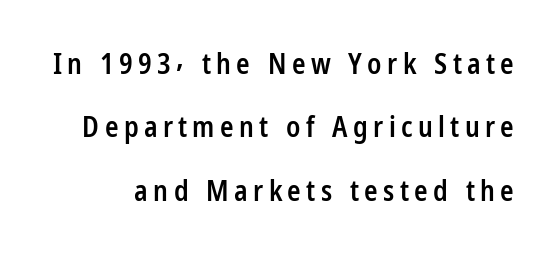
{"serif": "no", "italic": "no", "bold": "semi", "weight": "semibold", "width": "condensed", "stroke_contrast": "low", "x_height": "medium", "monospaced": "no", "underline": "no", "line_spacing": "loose", "line_spacing_ratio": 2.26, "glyph_px": 28}
